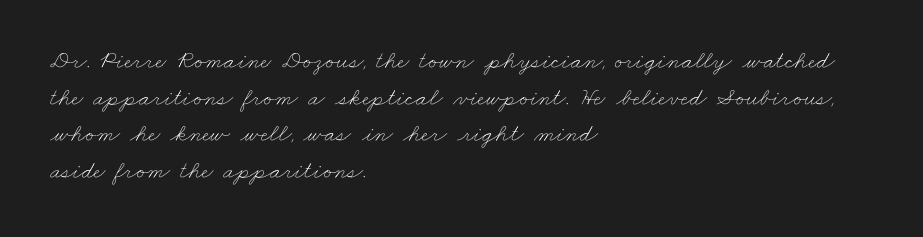
Q: Is the text bold? A: No.
Q: Is the text underlined? A: No.
Q: How is the paragraph aligned? A: Left-aligned.
Q: Is the spacing between letters normal or unusually wide? A: Normal.
Q: Is the spacing between lines tight, normal or loose? A: Normal.
